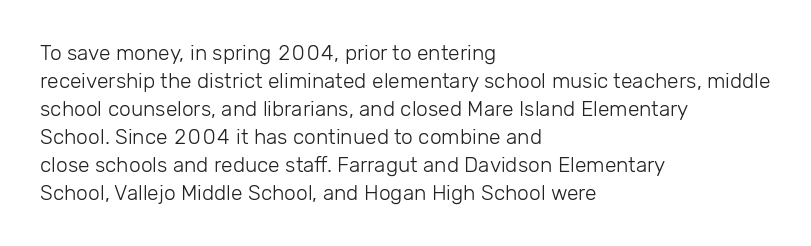
The image shows 21 px text type, upright; set left-aligned, normal line spacing (1.33x), normal letter spacing, not underlined.
